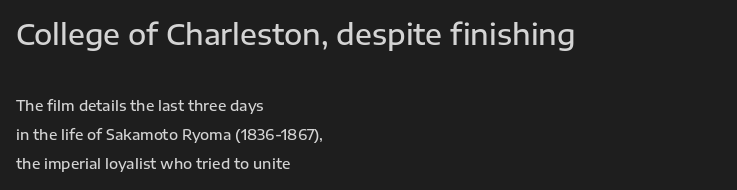
Leading: increased. Stroke terminals: plain, sans-serif. You get the large type first, then a drop to smaller type. Honestly, the letter spacing is just normal — you wouldn't notice it. You could not count columns in this text — the font is proportionally spaced. This sample is left-justified, so line endings fall wherever the words run out.
